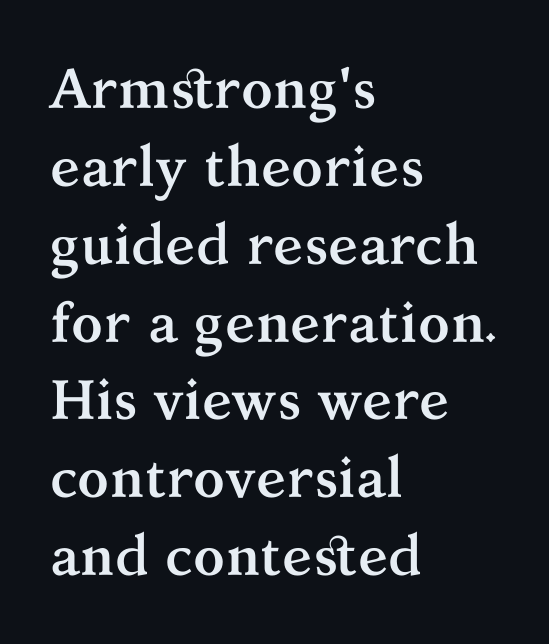
{"serif": "yes", "italic": "no", "bold": "yes", "weight": "semibold", "width": "normal", "stroke_contrast": "medium", "x_height": "medium", "monospaced": "no", "underline": "no", "align": "left", "line_spacing": "normal", "line_spacing_ratio": 1.39, "letter_spacing": "normal", "letter_spacing_em": 0.0, "glyph_px": 56}
